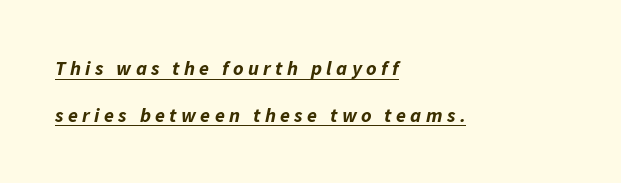
Leading: increased. The passage shown has open, widely tracked lettering throughout. Glance below the letters and you will spot a drawn line. Each glyph is drawn with heavy, bold strokes. Layout note: lines flush left. An italicized treatment has been applied to the whole sample.
